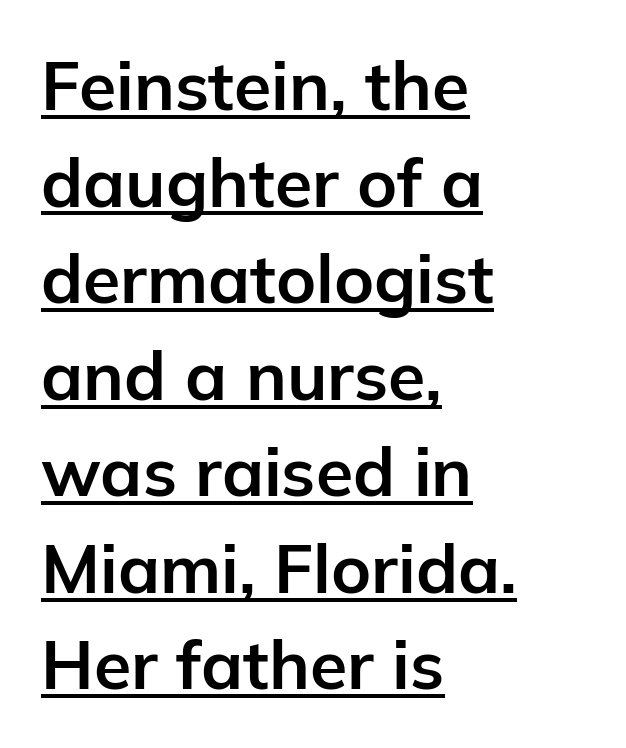
Q: Is the text bold? A: Yes.
Q: Is the text italic (slanted)? A: No, it is upright.
Q: Is the typeface a serif or a sans-serif typeface? A: Sans-serif.
Q: Is the text underlined? A: Yes.
Q: How is the paragraph aligned? A: Left-aligned.
Q: Is the spacing between letters normal or unusually wide? A: Normal.
Q: Is the spacing between lines tight, normal or loose? A: Normal.
Q: Width (condensed, normal, or wide)? A: Normal.
Q: Stroke contrast? A: Low.
Q: x-height? A: Medium.
Q: Monospaced? A: No.
